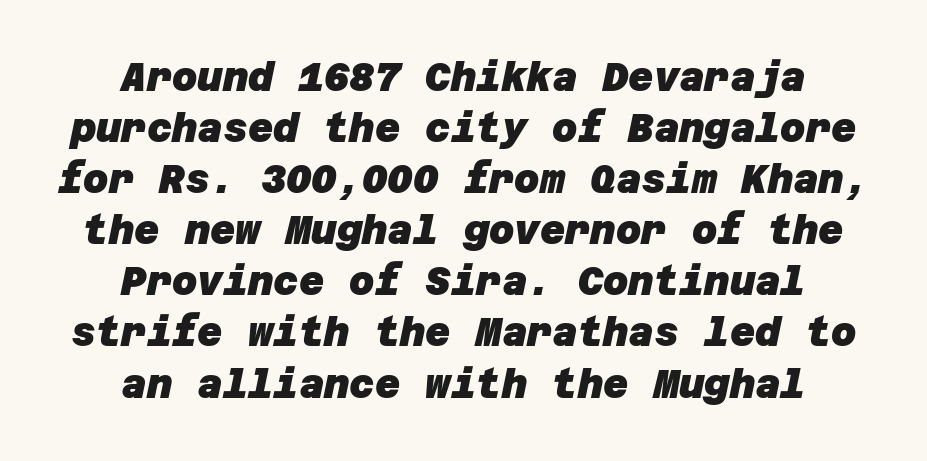
The font is running at its bold setting. Note: no serifs on the glyphs. The words here are not underlined. Spacing between characters is what you'd get straight out of the box. Horizontal alignment here is central, giving a formal, balanced look. A typesetter would call this leading conventional body-copy spacing.
